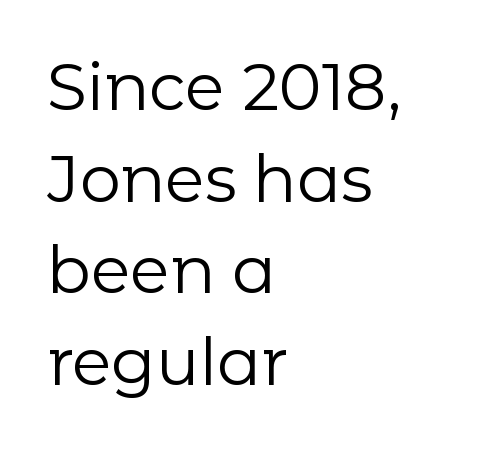
The image shows 65 px regular-weight sans-serif type, upright; set left-aligned, normal line spacing (1.41x), normal letter spacing, not underlined; low stroke contrast and a medium x-height.
